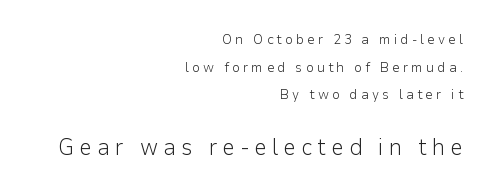
Plain, unruled lines of type. Ascenders rise straight up at ninety degrees. The lower block of text is set noticeably larger than the block above it. The lines are spread far apart with generous leading. Ink coverage per letter is moderate at most.
